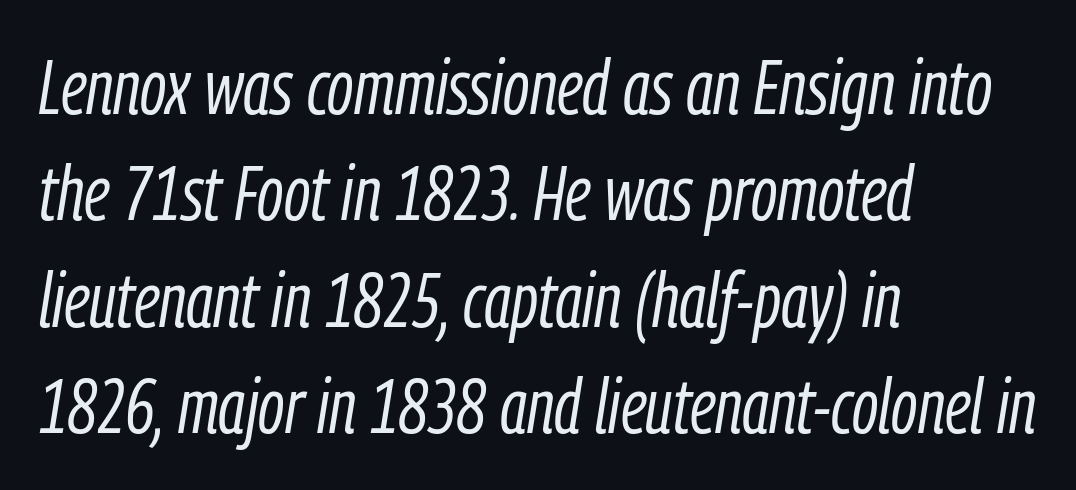
The image shows 77 px light, condensed type, italic (leaning right); set left-aligned, normal line spacing (1.38x), normal letter spacing, not underlined; low stroke contrast and a medium x-height.
